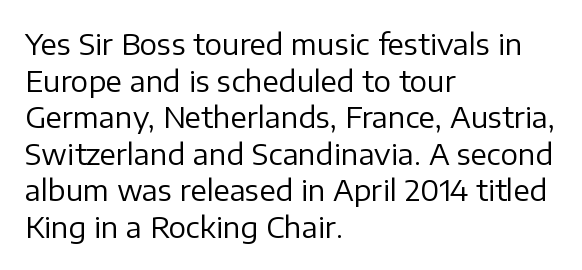
The image shows 29 px regular-weight sans-serif type, upright; set left-aligned, normal line spacing (1.26x), normal letter spacing, not underlined; low stroke contrast and a medium x-height.
